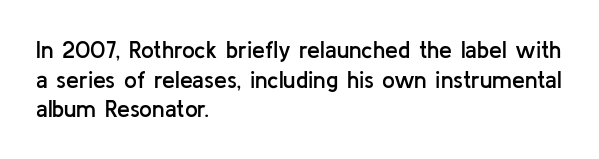
Stroke thickness is moderately raised; the sample reads as semibold. Vertical strokes here are truly vertical. The area under the type is left untouched. Summary of vertical rhythm: regular, with standard interline spacing.
